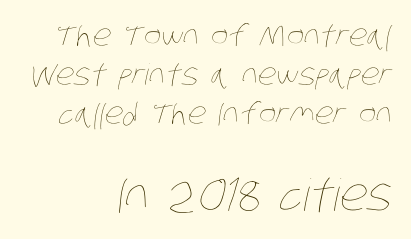
Q: Is the text bold? A: No.
Q: Is the text underlined? A: No.
Q: How is the paragraph aligned? A: Right-aligned.
Q: Is the spacing between letters normal or unusually wide? A: Normal.
Q: Is the spacing between lines tight, normal or loose? A: Normal.
Q: Which block of text is set in a larger size, the first (top) or the second (bottom)? A: The second (bottom) one.
Q: Width (condensed, normal, or wide)? A: Condensed.
Q: Stroke contrast? A: Low.
Q: x-height? A: Large.
Q: Monospaced? A: No.
